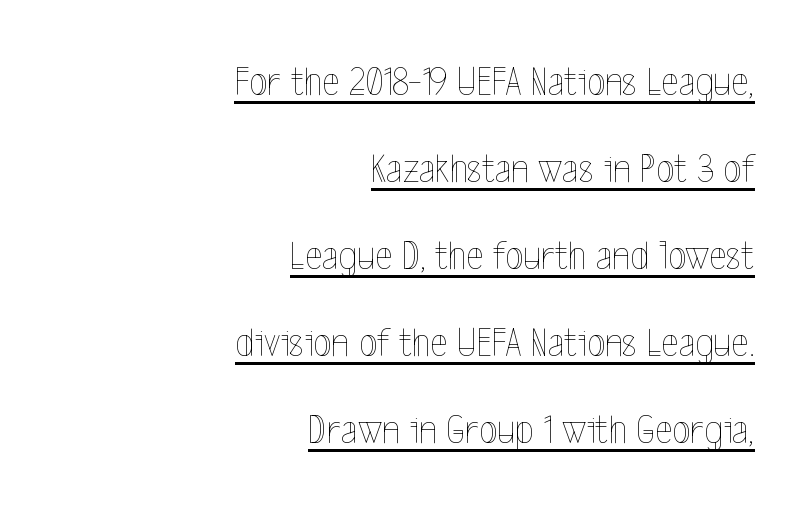
The image shows 42 px thin, condensed type, upright; set right-aligned, loose line spacing (2.07x), normal letter spacing, underlined; a medium x-height.
